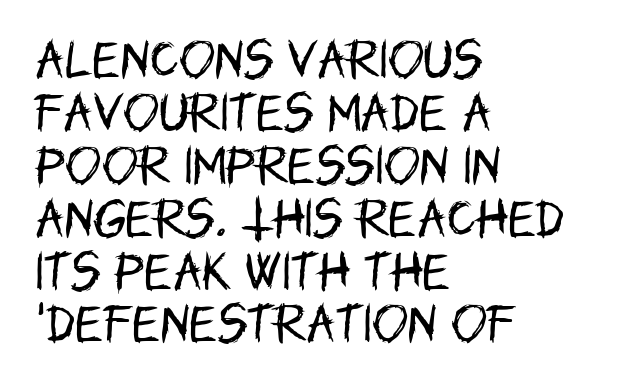
Q: Is the text bold? A: No.
Q: Is the text italic (slanted)? A: No, it is upright.
Q: Is the typeface a serif or a sans-serif typeface? A: Sans-serif.
Q: Is the text underlined? A: No.
Q: How is the paragraph aligned? A: Left-aligned.
Q: Is the spacing between letters normal or unusually wide? A: Normal.
Q: Width (condensed, normal, or wide)? A: Condensed.
Q: Stroke contrast? A: Low.
Q: x-height? A: Large.
Q: Monospaced? A: No.
